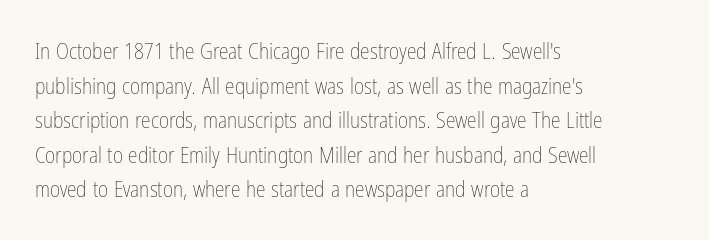
The image shows 22 px text type, upright; set left-aligned, normal line spacing (1.57x), normal letter spacing, not underlined.
